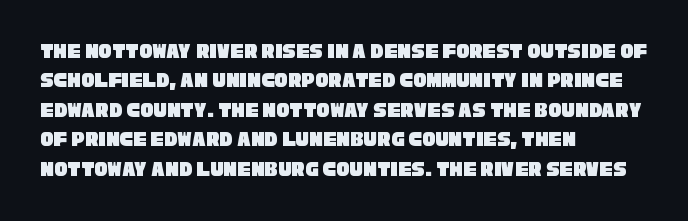
Beneath every word, the page is bare. Caption: multi-line text, flush left, ragged right. In terms of leading, this rendering sits right in the middle. This rendering leaves character spacing at its baseline value.
